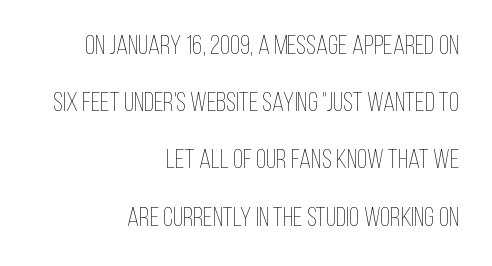
{"italic": "no", "bold": "no", "underline": "no", "align": "right", "line_spacing": "loose", "line_spacing_ratio": 2.12, "letter_spacing": "normal", "letter_spacing_em": 0.0, "glyph_px": 27}
